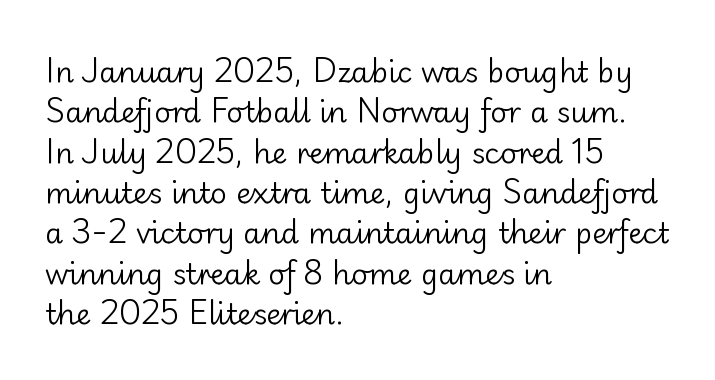
{"serif": "no", "italic": "no", "bold": "no", "weight": "regular", "width": "normal", "stroke_contrast": "low", "x_height": "small", "monospaced": "no", "underline": "no", "align": "left", "line_spacing": "normal", "line_spacing_ratio": 1.39, "letter_spacing": "normal", "letter_spacing_em": 0.0, "glyph_px": 29}
